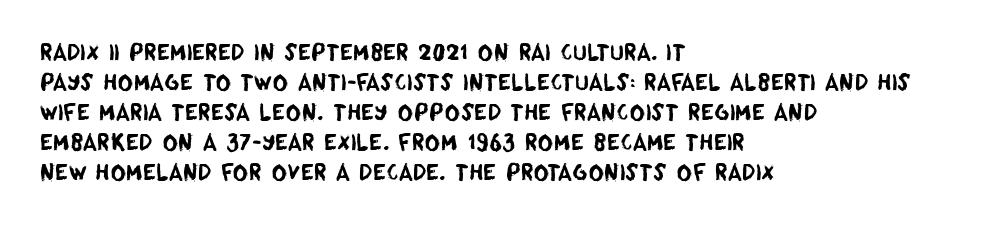
The image shows 21 px text type; set left-aligned, normal line spacing (1.43x), normal letter spacing, not underlined.
